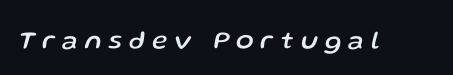
The text carries the slant typical of an italic or oblique font. Does extra space separate the letters? Yes, quite a lot of it. The space beneath each line is pristine and unruled.
